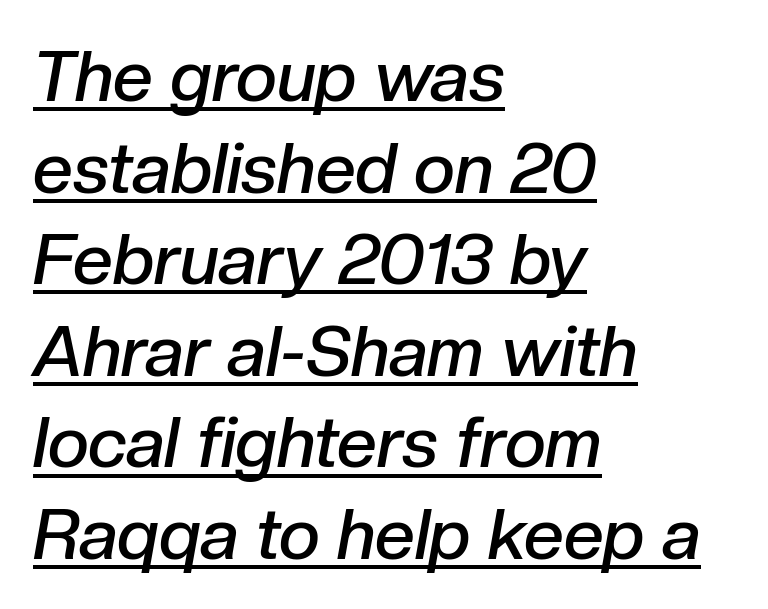
{"italic": "yes", "lean": "right", "slant_degrees": 10, "bold": "semi", "weight": "semibold", "width": "normal", "stroke_contrast": "low", "x_height": "medium", "monospaced": "no", "underline": "yes", "align": "left", "line_spacing": "normal", "line_spacing_ratio": 1.29, "letter_spacing": "normal", "letter_spacing_em": 0.0, "glyph_px": 71}
